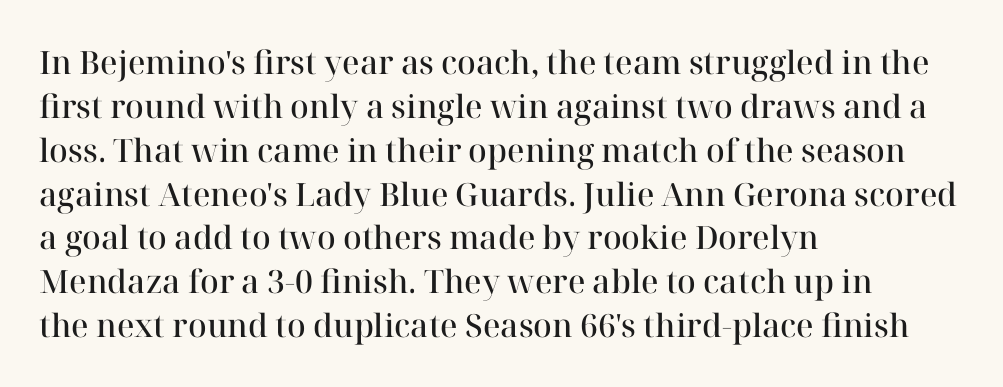
Ordinary non-slanted type is in use. Proportional: the letters do not fall into vertical columns. Vertically, the passage feels balanced, rows spaced as you'd expect. The space beneath each line is pristine and unruled. Typographically, this falls in the serif category.
